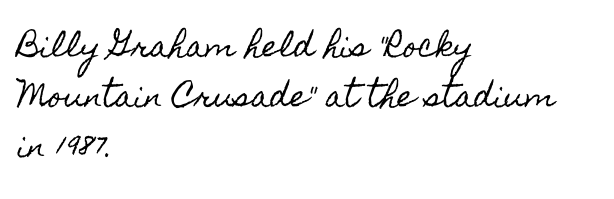
Q: Is the text italic (slanted)? A: Yes.
Q: Is the text underlined? A: No.
Q: How is the paragraph aligned? A: Left-aligned.
Q: Is the spacing between letters normal or unusually wide? A: Normal.
Q: Width (condensed, normal, or wide)? A: Condensed.
Q: x-height? A: Small.
Q: Monospaced? A: No.
